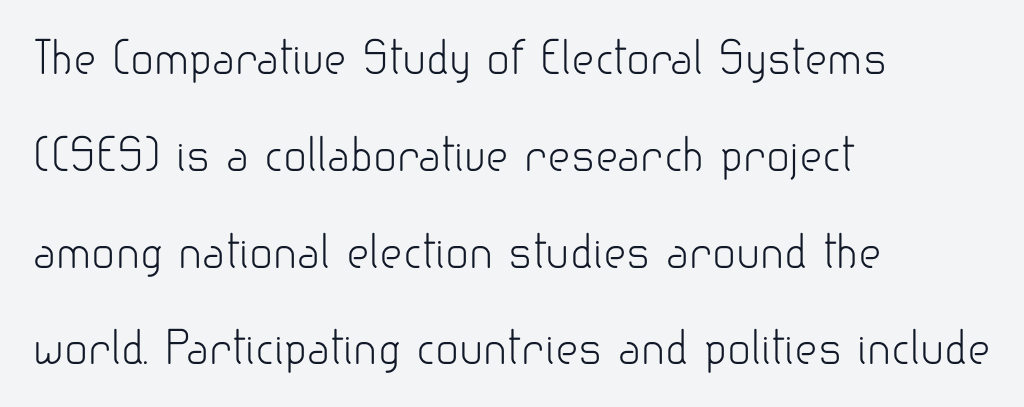
The image shows 44 px light sans-serif type, upright; set left-aligned, loose line spacing (2.2x), normal letter spacing, not underlined; low stroke contrast and a small x-height.
